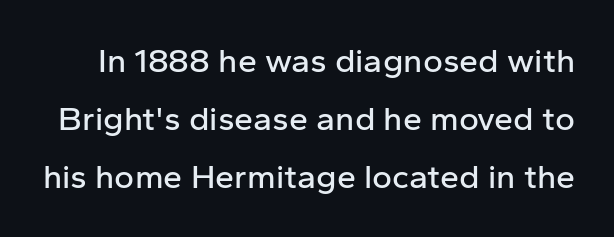
The image shows 34 px sans-serif type, upright; set line spacing 1.71x, normal letter spacing, not underlined; low stroke contrast and a medium x-height.
